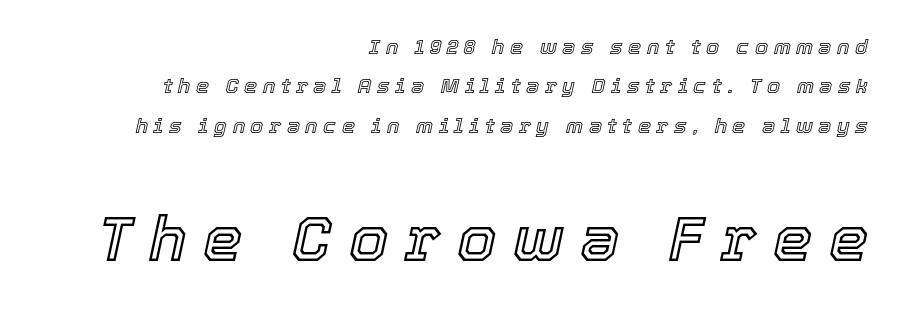
Q: Is the text italic (slanted)? A: Yes, it leans right by about 12 degrees.
Q: Is the text underlined? A: No.
Q: How is the paragraph aligned? A: Right-aligned.
Q: Is the spacing between letters normal or unusually wide? A: Unusually wide.
Q: Which block of text is set in a larger size, the first (top) or the second (bottom)? A: The second (bottom) one.
Q: Width (condensed, normal, or wide)? A: Normal.
Q: x-height? A: Medium.
Q: Monospaced? A: No.
